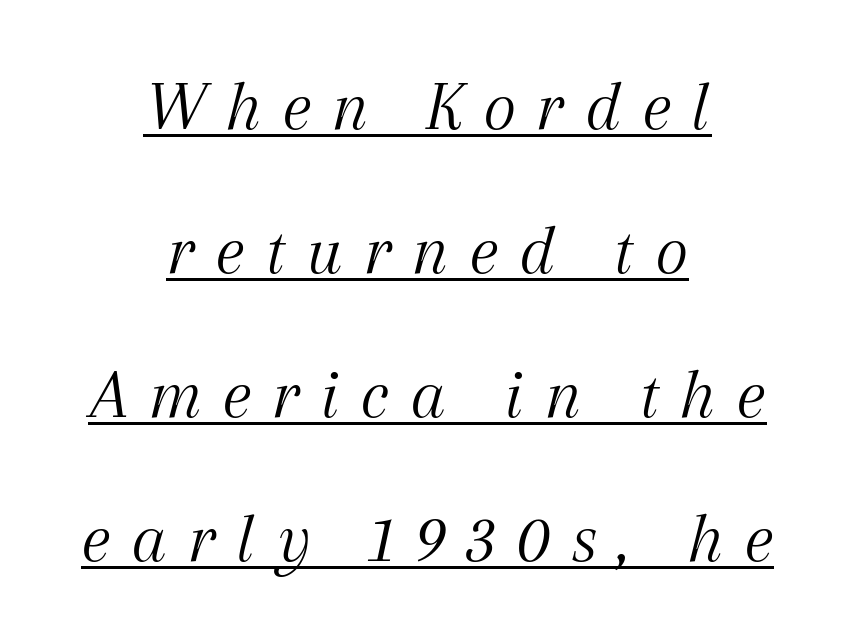
Q: Is the text bold? A: No.
Q: Is the text italic (slanted)? A: Yes, it leans right by about 12 degrees.
Q: Is the typeface a serif or a sans-serif typeface? A: Serif.
Q: Is the text underlined? A: Yes.
Q: How is the paragraph aligned? A: Centered.
Q: Is the spacing between letters normal or unusually wide? A: Unusually wide.
Q: Is the spacing between lines tight, normal or loose? A: Loose.
Q: Width (condensed, normal, or wide)? A: Normal.
Q: Stroke contrast? A: Medium.
Q: x-height? A: Medium.
Q: Monospaced? A: No.
